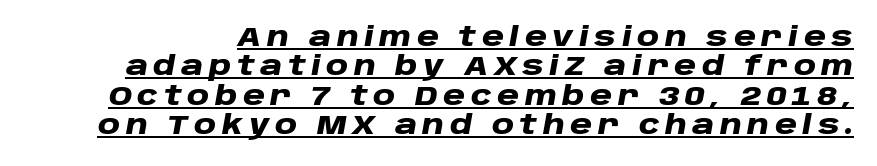
Slant detected: the letters are inclined. Whoever set this chose condensed vertical rhythm over breathing room. Has an underline been added? It has. These lines have a slow, spaced-out rhythm from letter to letter. These words are printed bold, with thick strokes throughout.
